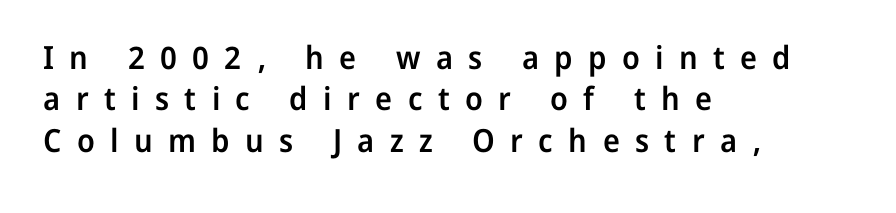
The image shows 32 px semibold sans-serif type, upright; set left-aligned, normal line spacing (1.29x), unusually wide letter spacing (+0.48 em), not underlined; low stroke contrast and a medium x-height.
